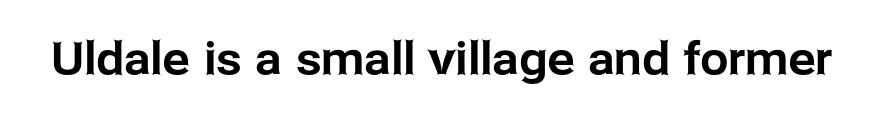
{"serif": "no", "italic": "no", "width": "normal", "stroke_contrast": "low", "x_height": "medium", "monospaced": "no", "underline": "no", "letter_spacing": "normal", "letter_spacing_em": 0.0, "glyph_px": 45}
